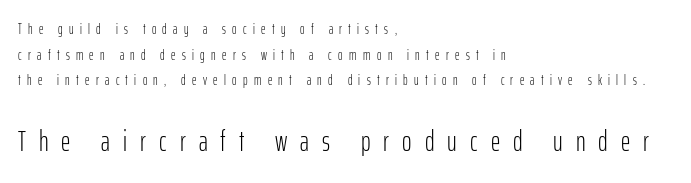
The image shows 29 px light, condensed sans-serif type, upright; set left-aligned, line spacing 1.83x, unusually wide letter spacing (+0.45 em), not underlined; the second (bottom) block is 2.07x larger; low stroke contrast and a medium x-height.
